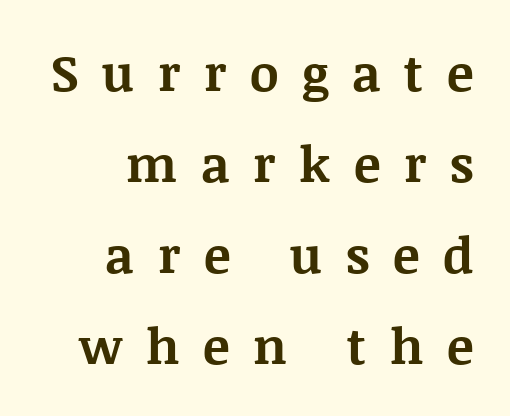
{"serif": "yes", "italic": "no", "bold": "yes", "weight": "bold", "width": "normal", "stroke_contrast": "medium", "x_height": "large", "monospaced": "no", "underline": "no", "align": "right", "line_spacing_ratio": 1.82, "letter_spacing": "wide", "letter_spacing_em": 0.47, "glyph_px": 50}
